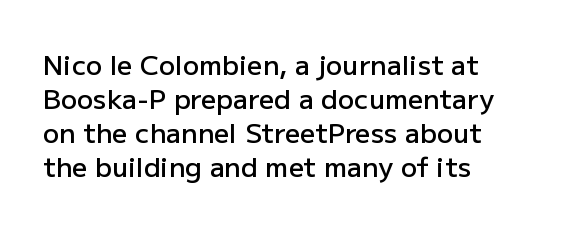
The type sits square on the baseline with zero lean. A clean baseline with only descenders dipping below it. This sample is left-justified, so line endings fall wherever the words run out. Characters follow at the spacing the type designer built in. The font is running at a semibold setting, under full bold. This block has exactly the height ordinary leading produces.
